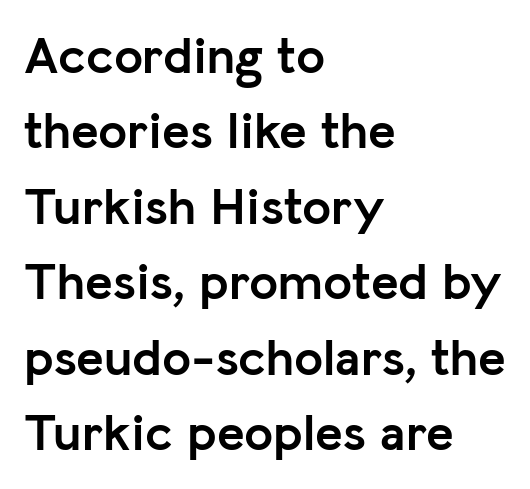
The image shows 52 px semibold sans-serif type, upright; set left-aligned, normal line spacing (1.45x), normal letter spacing, not underlined; low stroke contrast and a medium x-height.
